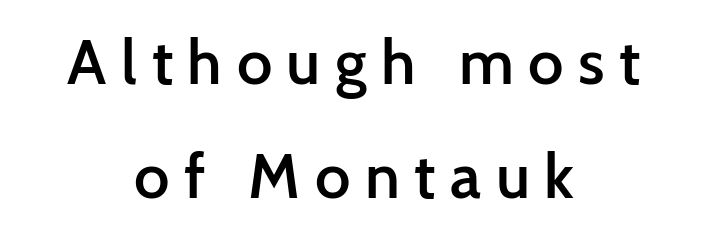
{"serif": "no", "italic": "no", "bold": "semi", "weight": "semibold", "width": "normal", "stroke_contrast": "low", "x_height": "medium", "monospaced": "no", "underline": "no", "align": "center", "line_spacing_ratio": 1.81, "letter_spacing": "wide", "letter_spacing_em": 0.23, "glyph_px": 63}
